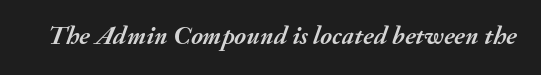
Letters rest on an invisible, unmarked baseline. Caption: bold face, heavy strokes. Looking at the ascenders, they clearly lean. Letter spacing: default.
